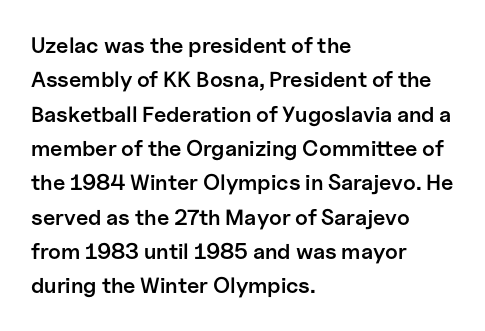
Q: Is the text bold? A: Semi-bold.
Q: Is the text italic (slanted)? A: No, it is upright.
Q: Is the text underlined? A: No.
Q: How is the paragraph aligned? A: Left-aligned.
Q: Is the spacing between letters normal or unusually wide? A: Normal.
Q: Is the spacing between lines tight, normal or loose? A: Normal.
